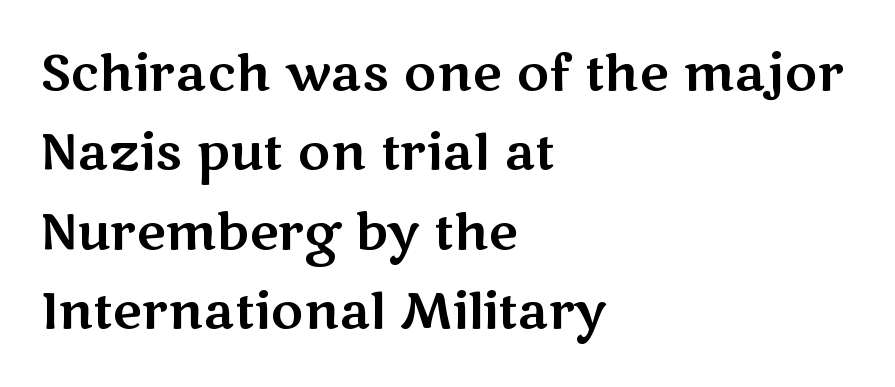
The image shows 50 px wide sans-serif type, upright; set left-aligned, normal line spacing (1.59x), normal letter spacing, not underlined; medium stroke contrast and a medium x-height.
